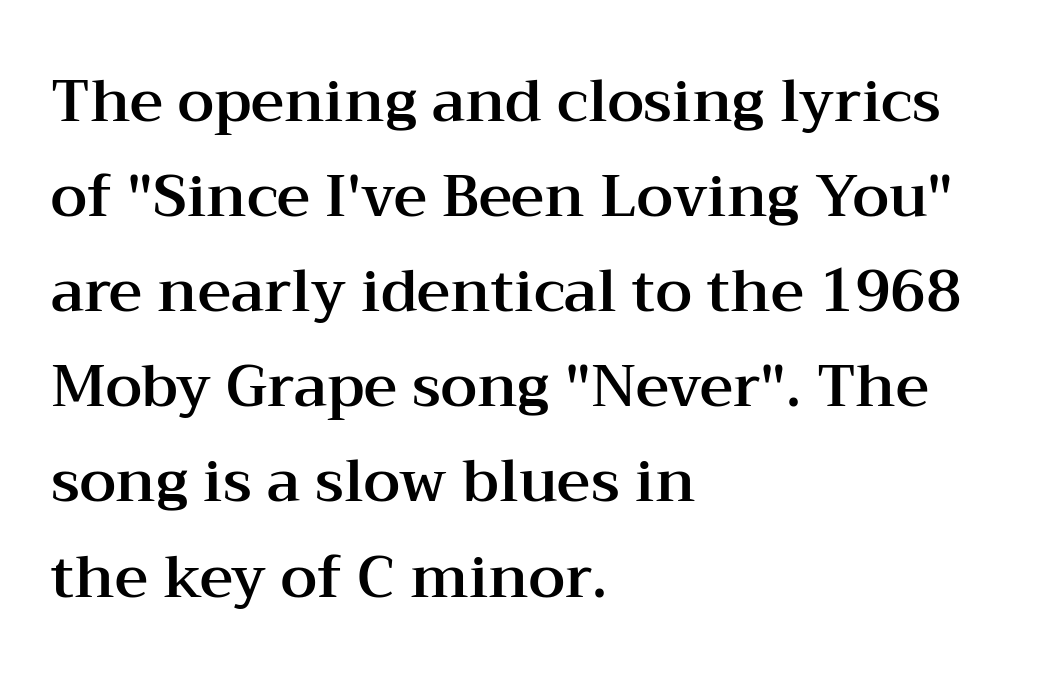
Q: Is the text italic (slanted)? A: No, it is upright.
Q: Is the typeface a serif or a sans-serif typeface? A: Serif.
Q: Is the text underlined? A: No.
Q: How is the paragraph aligned? A: Left-aligned.
Q: Is the spacing between letters normal or unusually wide? A: Normal.
Q: Is the spacing between lines tight, normal or loose? A: Normal.
Q: Width (condensed, normal, or wide)? A: Wide.
Q: Stroke contrast? A: Medium.
Q: x-height? A: Medium.
Q: Monospaced? A: No.
